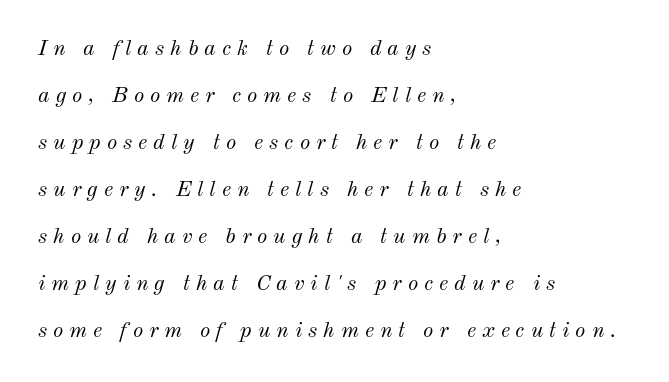
The image shows 22 px text type, italic (leaning right); set left-aligned, loose line spacing (2.14x), unusually wide letter spacing (+0.27 em), not underlined.
